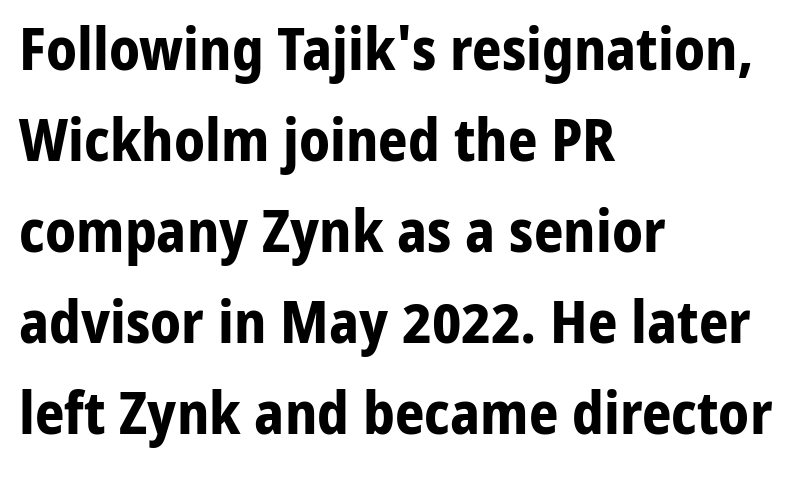
The image shows 58 px bold sans-serif type, upright; set left-aligned, normal line spacing (1.57x), normal letter spacing, not underlined; low stroke contrast and a medium x-height.
